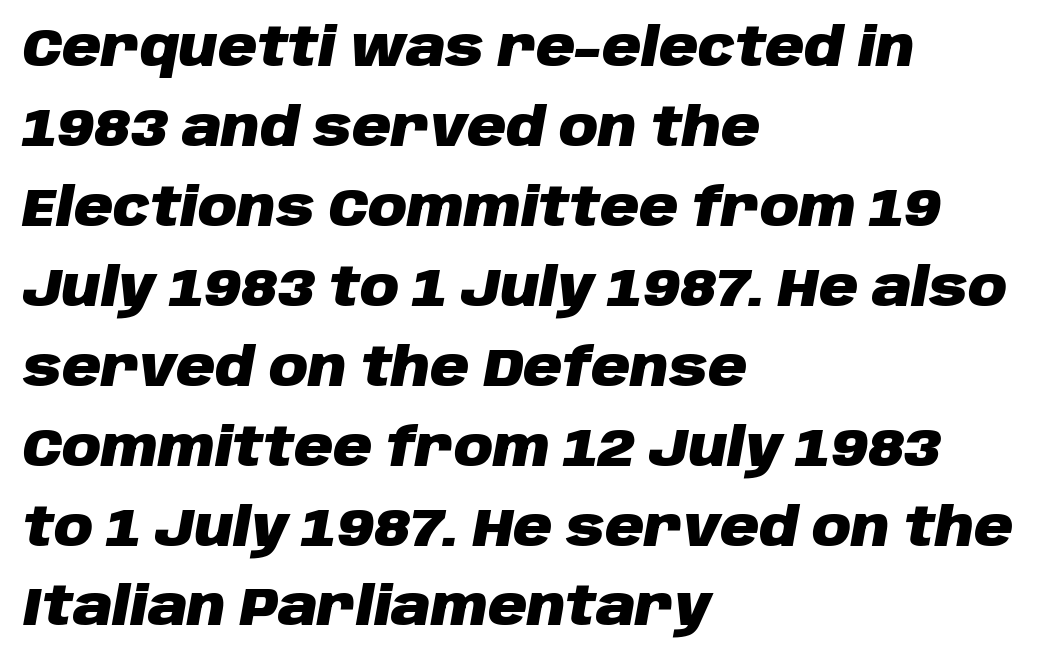
Q: Is the text bold? A: Yes.
Q: Is the text italic (slanted)? A: Yes, it leans right by about 10 degrees.
Q: Is the text underlined? A: No.
Q: How is the paragraph aligned? A: Left-aligned.
Q: Is the spacing between letters normal or unusually wide? A: Normal.
Q: Is the spacing between lines tight, normal or loose? A: Normal.
Q: Width (condensed, normal, or wide)? A: Normal.
Q: Stroke contrast? A: Low.
Q: x-height? A: Large.
Q: Monospaced? A: No.
